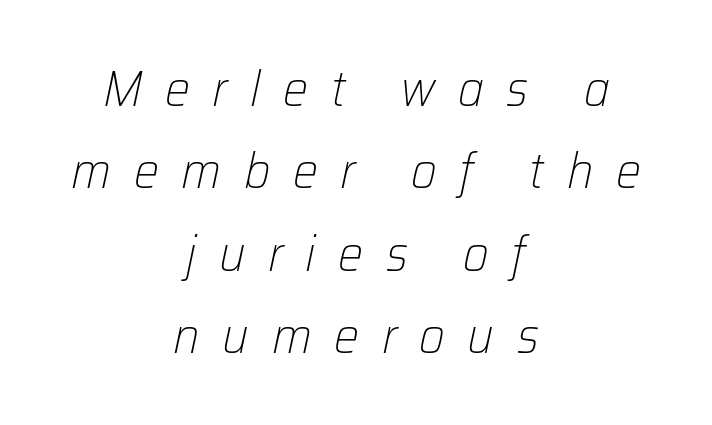
The image shows 50 px light type, italic (leaning right); set centered, normal line spacing (1.65x), unusually wide letter spacing (+0.45 em), not underlined; low stroke contrast and a medium x-height.
